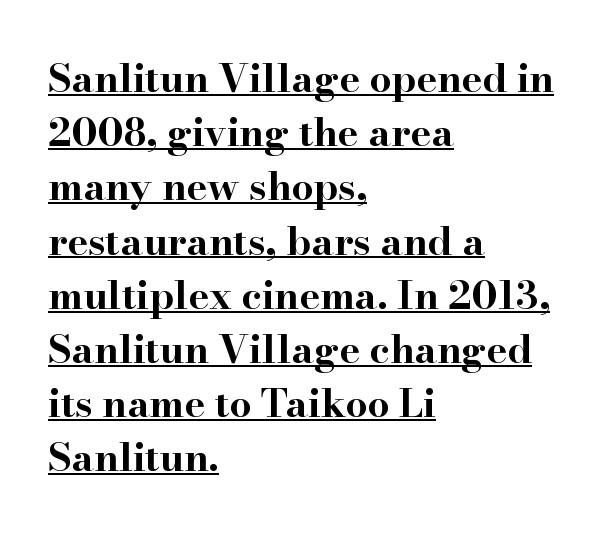
Serif or sans? Serif — the stroke terminals have little feet. Pretty heavy lettering here — definitely bold. Students, note that the glyphs here touch the page at normal intervals. This sample has the flowing, uneven cadence of proportional lettering. Posture: vertical. A typesetter would call this leading conventional body-copy spacing.
